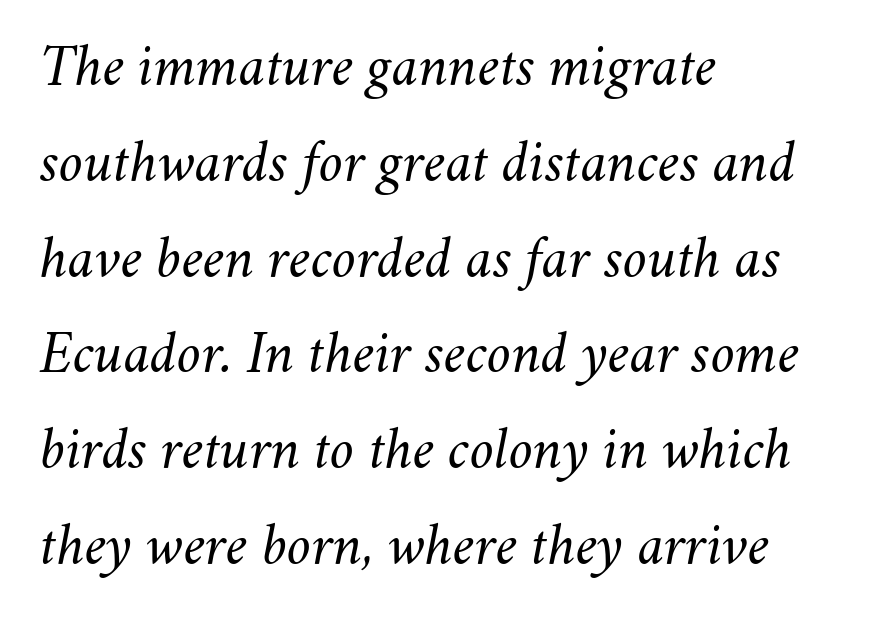
Q: Is the text bold? A: No.
Q: Is the text italic (slanted)? A: Yes, it leans right by about 11 degrees.
Q: Is the text underlined? A: No.
Q: How is the paragraph aligned? A: Left-aligned.
Q: Is the spacing between letters normal or unusually wide? A: Normal.
Q: Is the spacing between lines tight, normal or loose? A: Normal.
Q: Width (condensed, normal, or wide)? A: Normal.
Q: Stroke contrast? A: Medium.
Q: x-height? A: Small.
Q: Monospaced? A: No.
